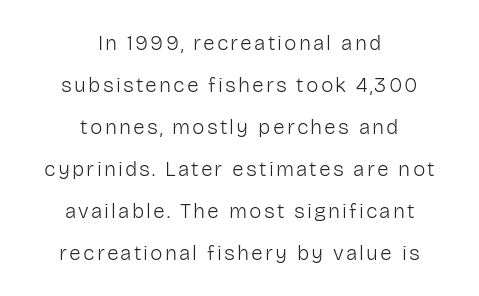
The image shows 21 px text type, upright; set centered, loose line spacing (2.0x), not underlined.
